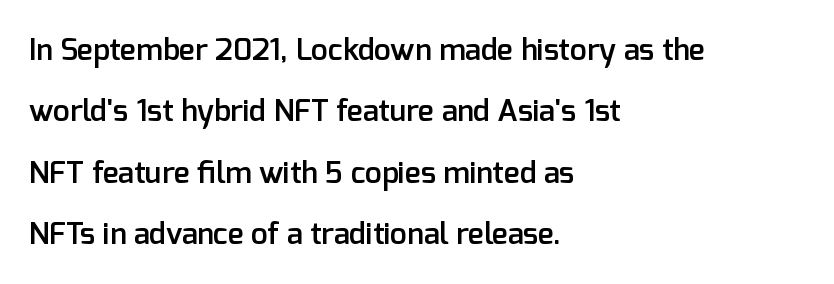
{"serif": "no", "italic": "no", "bold": "semi", "weight": "semibold", "width": "normal", "stroke_contrast": "low", "x_height": "medium", "monospaced": "no", "underline": "no", "align": "left", "line_spacing": "loose", "line_spacing_ratio": 2.05, "letter_spacing": "normal", "letter_spacing_em": 0.0, "glyph_px": 30}
